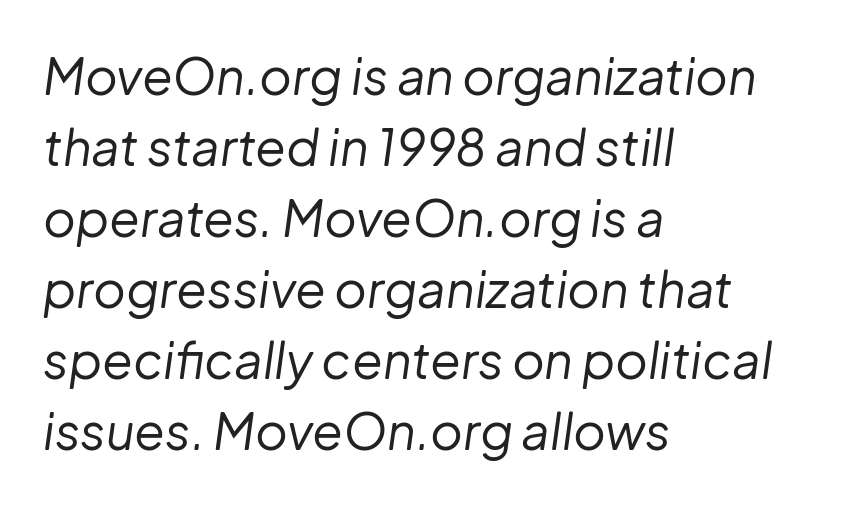
Decoration check: the copy has no underline. The passage shown is not bold in any degree. The ragged edge is on the right, which tells us the setting is flush left. Spacing verdict: proportional, widths tailored to each character. Nobody touched the tracking dial on this one.
